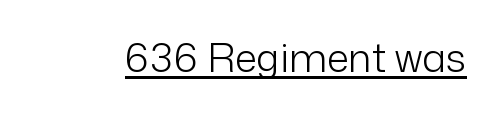
{"serif": "no", "italic": "no", "bold": "no", "weight": "light", "width": "normal", "stroke_contrast": "low", "x_height": "medium", "monospaced": "no", "underline": "yes", "letter_spacing": "normal", "letter_spacing_em": 0.0, "glyph_px": 40}
